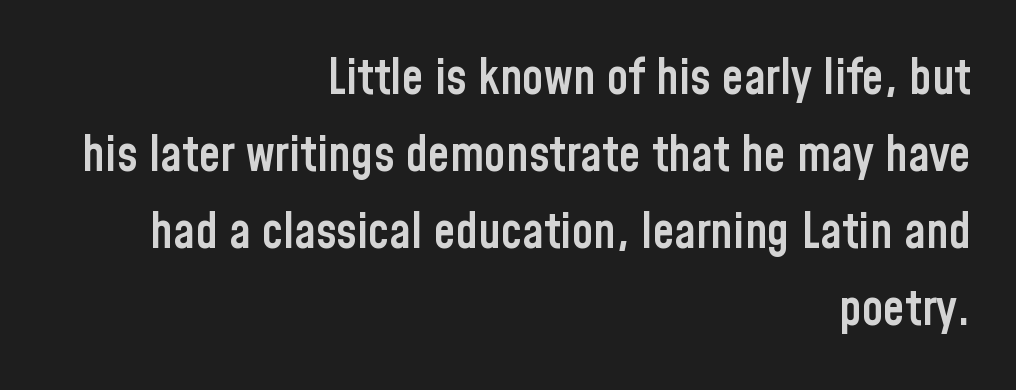
Q: Is the text bold? A: Semi-bold.
Q: Is the text italic (slanted)? A: No, it is upright.
Q: Is the typeface a serif or a sans-serif typeface? A: Sans-serif.
Q: Is the text underlined? A: No.
Q: How is the paragraph aligned? A: Right-aligned.
Q: Is the spacing between letters normal or unusually wide? A: Normal.
Q: Is the spacing between lines tight, normal or loose? A: Normal.
Q: Width (condensed, normal, or wide)? A: Condensed.
Q: Stroke contrast? A: Low.
Q: x-height? A: Medium.
Q: Monospaced? A: No.
